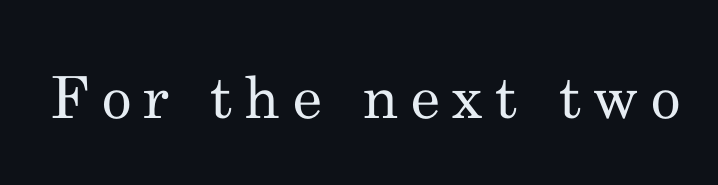
Typographically, this falls in the serif category. The tracking jumps out immediately: characters are airy and widely separated. Character widths vary here, with narrow letters taking less room than wide ones. Notice how the stems are strictly vertical — no italics here. The foot of each line stays bare and open. Counters stay open thanks to moderate or lighter strokes.
